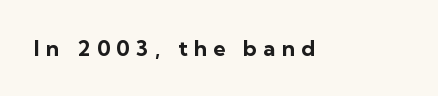
Q: Is the text bold? A: Yes.
Q: Is the text italic (slanted)? A: No, it is upright.
Q: Is the text underlined? A: No.
Q: Is the spacing between letters normal or unusually wide? A: Unusually wide.
